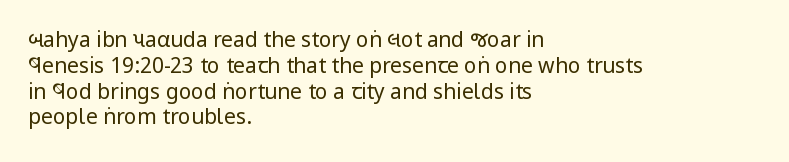
{"italic": "no", "bold": "no", "underline": "no", "align": "left", "line_spacing_ratio": 1.23, "letter_spacing": "normal", "letter_spacing_em": 0.0, "glyph_px": 21}
